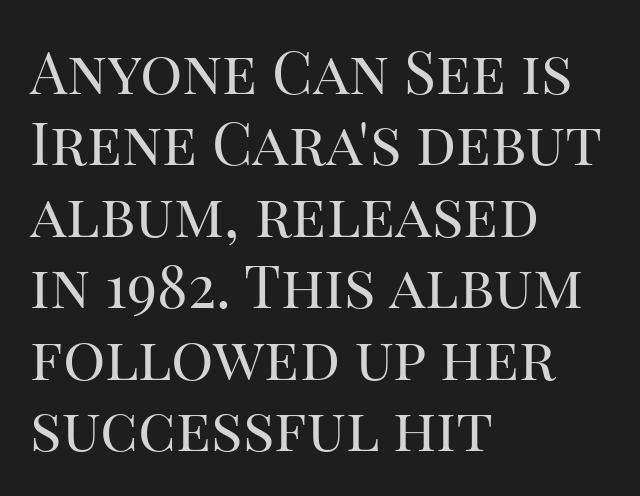
The image shows 59 px regular-weight serif type, upright; set left-aligned, line spacing 1.21x, normal letter spacing, not underlined; high stroke contrast and a large x-height.
